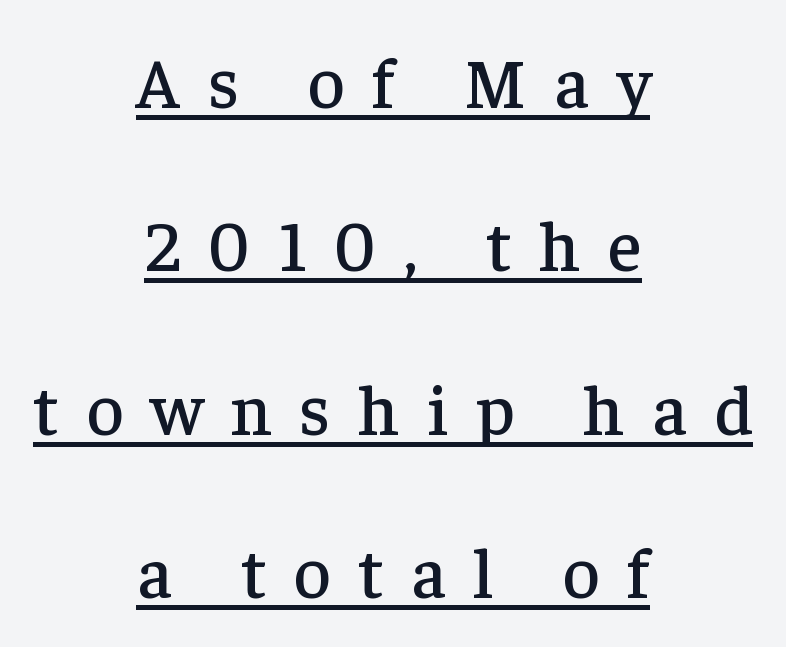
{"serif": "yes", "italic": "no", "width": "normal", "stroke_contrast": "low", "x_height": "medium", "monospaced": "no", "underline": "yes", "align": "center", "line_spacing": "loose", "line_spacing_ratio": 2.3, "letter_spacing": "wide", "letter_spacing_em": 0.39, "glyph_px": 71}
